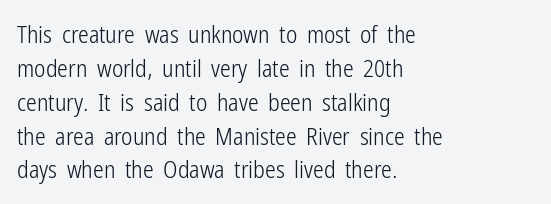
{"italic": "no", "bold": "no", "underline": "no", "align": "left", "line_spacing": "normal", "line_spacing_ratio": 1.41, "letter_spacing": "normal", "letter_spacing_em": 0.0, "glyph_px": 24}
